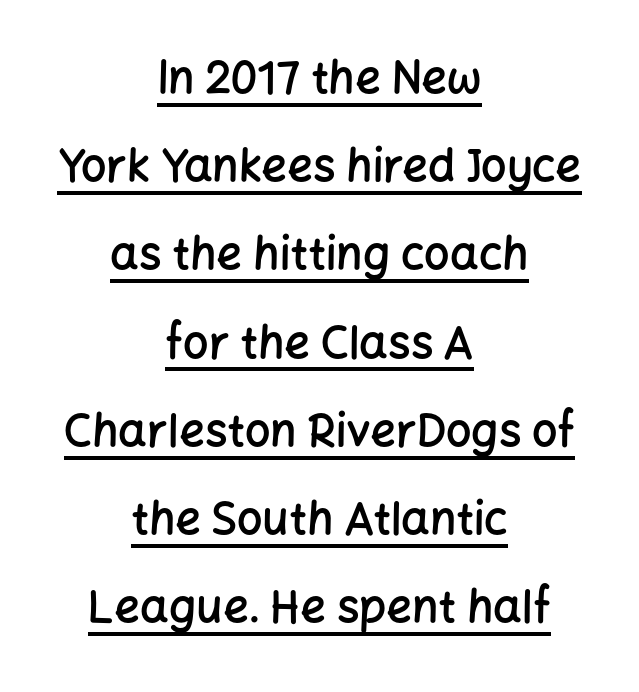
Q: Is the text bold? A: Semi-bold.
Q: Is the text italic (slanted)? A: No, it is upright.
Q: Is the typeface a serif or a sans-serif typeface? A: Sans-serif.
Q: Is the text underlined? A: Yes.
Q: How is the paragraph aligned? A: Centered.
Q: Is the spacing between letters normal or unusually wide? A: Normal.
Q: Is the spacing between lines tight, normal or loose? A: Loose.
Q: Width (condensed, normal, or wide)? A: Normal.
Q: Stroke contrast? A: Low.
Q: x-height? A: Medium.
Q: Monospaced? A: No.
